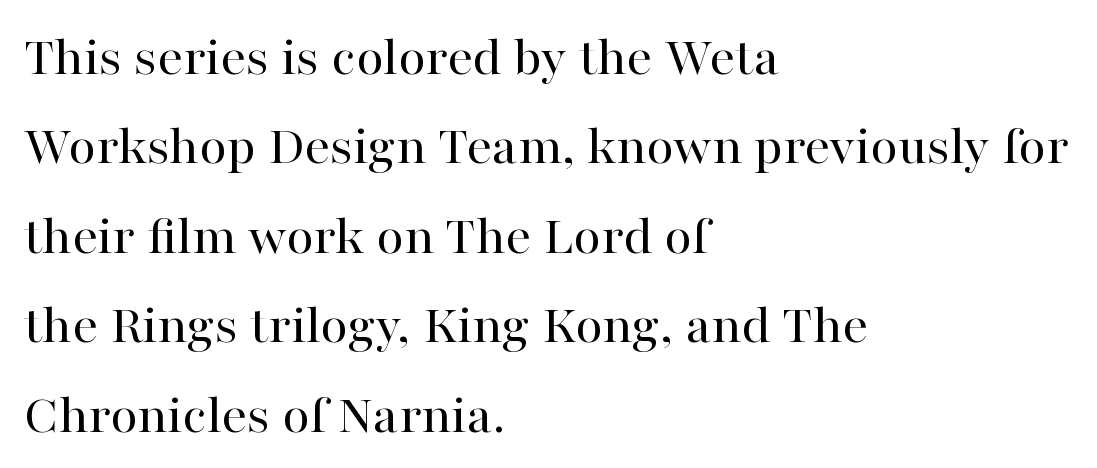
{"serif": "yes", "italic": "no", "bold": "no", "weight": "regular", "width": "normal", "stroke_contrast": "high", "x_height": "medium", "monospaced": "no", "underline": "no", "align": "left", "line_spacing": "normal", "line_spacing_ratio": 1.57, "letter_spacing": "normal", "letter_spacing_em": 0.0, "glyph_px": 57}
